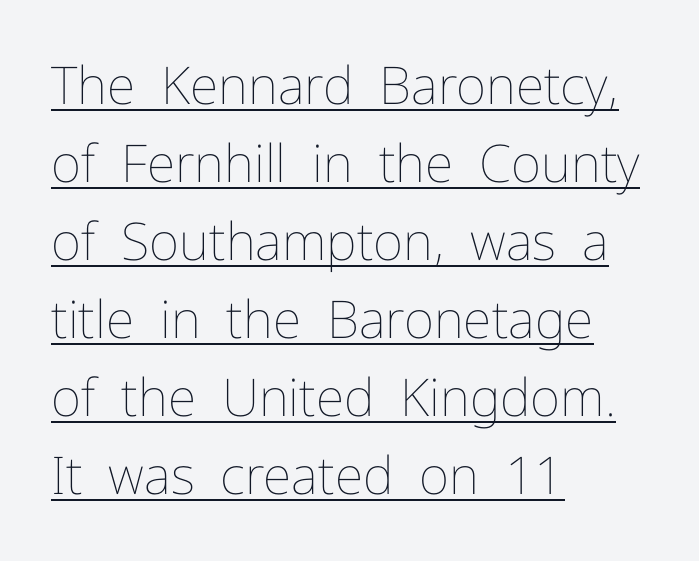
The image shows 52 px thin type, upright; set left-aligned, normal line spacing (1.5x), normal letter spacing, underlined; low stroke contrast and a medium x-height.
